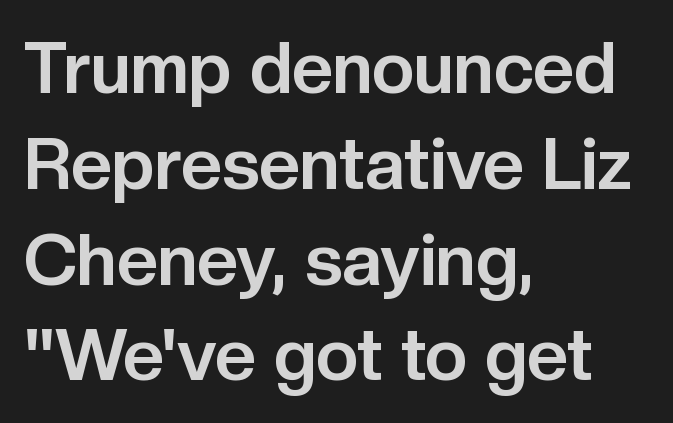
Visually the block forms a straight wall on the left and a jagged coastline on the right. Strokes here are thick enough to call this a true bold. The letters carry no serifs — their stems end cleanly without finishing strokes. A typesetter would call this leading conventional body-copy spacing. If you drew a line through each stem, it would be perfectly vertical.
